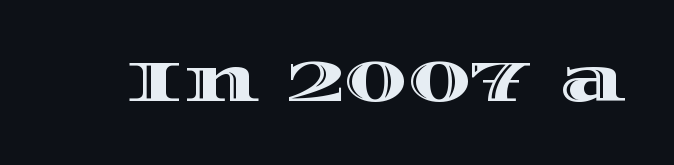
In terms of posture, this sample is upright. Spacing verdict: proportional, widths tailored to each character. Only glyphs here, with clear space below each row. Compared with typical body copy, the letter spacing here is the same.
